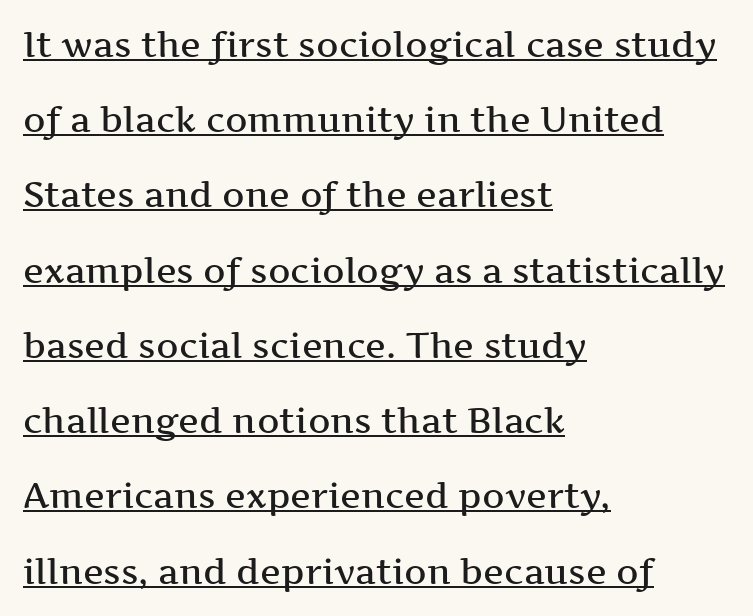
{"serif": "yes", "italic": "no", "bold": "semi", "weight": "semibold", "width": "wide", "stroke_contrast": "medium", "x_height": "medium", "monospaced": "no", "underline": "yes", "align": "left", "line_spacing": "loose", "line_spacing_ratio": 2.15, "letter_spacing": "normal", "letter_spacing_em": 0.0, "glyph_px": 35}
